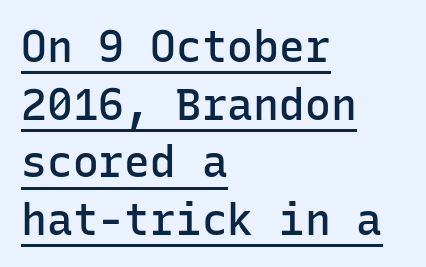
Q: Is the text bold? A: Semi-bold.
Q: Is the text italic (slanted)? A: No, it is upright.
Q: Is the typeface a serif or a sans-serif typeface? A: Sans-serif.
Q: Is the text underlined? A: Yes.
Q: How is the paragraph aligned? A: Left-aligned.
Q: Is the spacing between letters normal or unusually wide? A: Normal.
Q: Is the spacing between lines tight, normal or loose? A: Normal.
Q: Width (condensed, normal, or wide)? A: Normal.
Q: Stroke contrast? A: Low.
Q: x-height? A: Medium.
Q: Monospaced? A: Yes.
